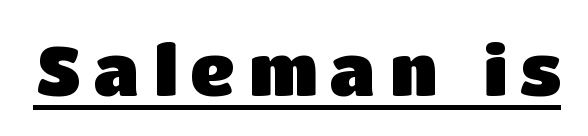
Q: Is the text bold? A: Yes.
Q: Is the text italic (slanted)? A: No, it is upright.
Q: Is the typeface a serif or a sans-serif typeface? A: Sans-serif.
Q: Is the text underlined? A: Yes.
Q: Width (condensed, normal, or wide)? A: Normal.
Q: Stroke contrast? A: Low.
Q: x-height? A: Large.
Q: Monospaced? A: No.
